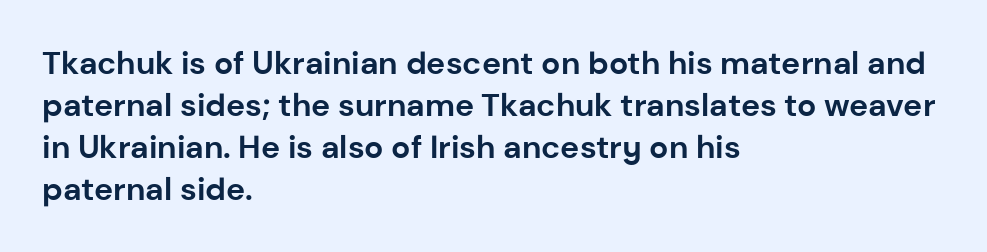
Q: Is the text bold? A: Yes.
Q: Is the text italic (slanted)? A: No, it is upright.
Q: Is the typeface a serif or a sans-serif typeface? A: Sans-serif.
Q: Is the text underlined? A: No.
Q: How is the paragraph aligned? A: Left-aligned.
Q: Is the spacing between letters normal or unusually wide? A: Normal.
Q: Is the spacing between lines tight, normal or loose? A: Normal.
Q: Width (condensed, normal, or wide)? A: Normal.
Q: Stroke contrast? A: Low.
Q: x-height? A: Medium.
Q: Monospaced? A: No.
